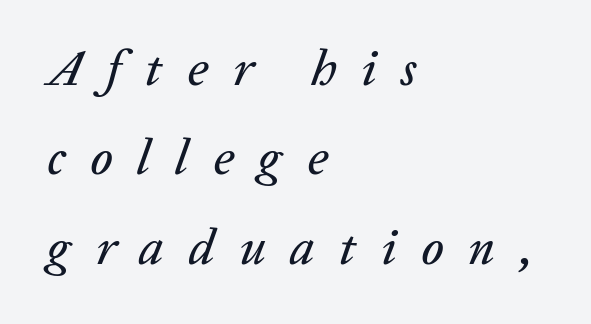
The image shows 50 px text type, italic (leaning right); set left-aligned, line spacing 1.79x, unusually wide letter spacing (+0.49 em), not underlined; low stroke contrast and a medium x-height.
